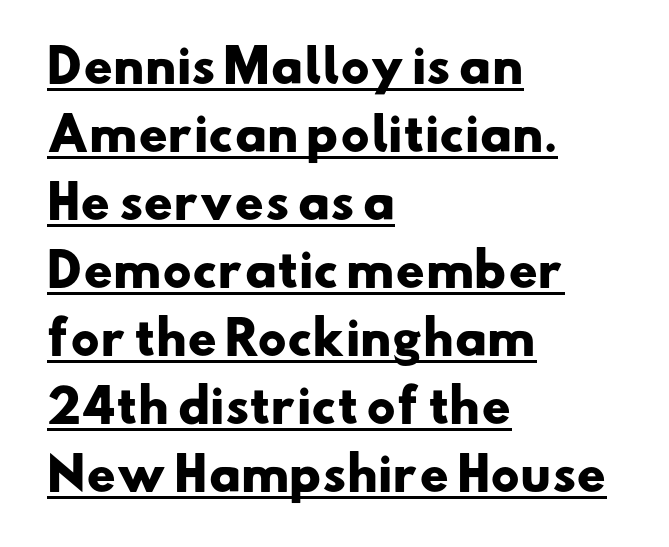
Q: Is the text bold? A: Yes.
Q: Is the typeface a serif or a sans-serif typeface? A: Sans-serif.
Q: Is the text underlined? A: Yes.
Q: How is the paragraph aligned? A: Left-aligned.
Q: Is the spacing between letters normal or unusually wide? A: Normal.
Q: Is the spacing between lines tight, normal or loose? A: Normal.
Q: Width (condensed, normal, or wide)? A: Wide.
Q: Stroke contrast? A: Low.
Q: x-height? A: Small.
Q: Monospaced? A: No.
